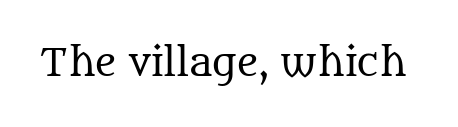
Q: Is the text bold? A: No.
Q: Is the text italic (slanted)? A: No, it is upright.
Q: Is the typeface a serif or a sans-serif typeface? A: Serif.
Q: Is the text underlined? A: No.
Q: Is the spacing between letters normal or unusually wide? A: Normal.
Q: Width (condensed, normal, or wide)? A: Normal.
Q: Stroke contrast? A: Medium.
Q: x-height? A: Large.
Q: Monospaced? A: No.
